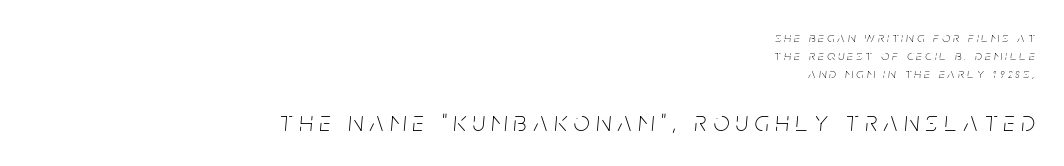
{"italic": "yes", "lean": "right", "slant_degrees": 5, "bold": "no", "weight": "thin", "width": "condensed", "stroke_contrast": "low", "x_height": "large", "monospaced": "no", "underline": "no", "align": "right", "line_spacing": "normal", "line_spacing_ratio": 1.29, "letter_spacing": "wide", "letter_spacing_em": 0.24, "larger_block": "second", "size_ratio": 2.0, "glyph_px": 28}
